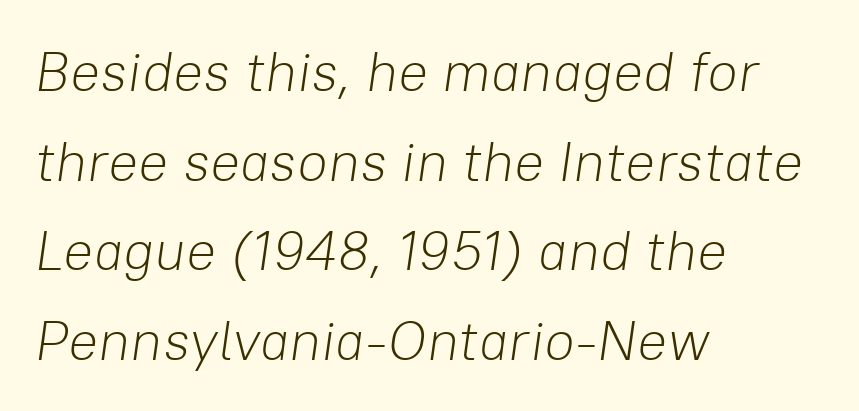
The image shows 56 px light type, italic (leaning right); set left-aligned, normal line spacing (1.6x), normal letter spacing, not underlined; low stroke contrast and a medium x-height.
